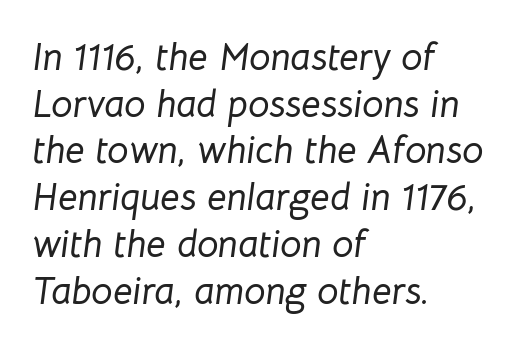
Q: Is the text italic (slanted)? A: Yes, it leans right by about 8 degrees.
Q: Is the text underlined? A: No.
Q: How is the paragraph aligned? A: Left-aligned.
Q: Is the spacing between letters normal or unusually wide? A: Normal.
Q: Width (condensed, normal, or wide)? A: Normal.
Q: Stroke contrast? A: Low.
Q: x-height? A: Medium.
Q: Monospaced? A: No.
